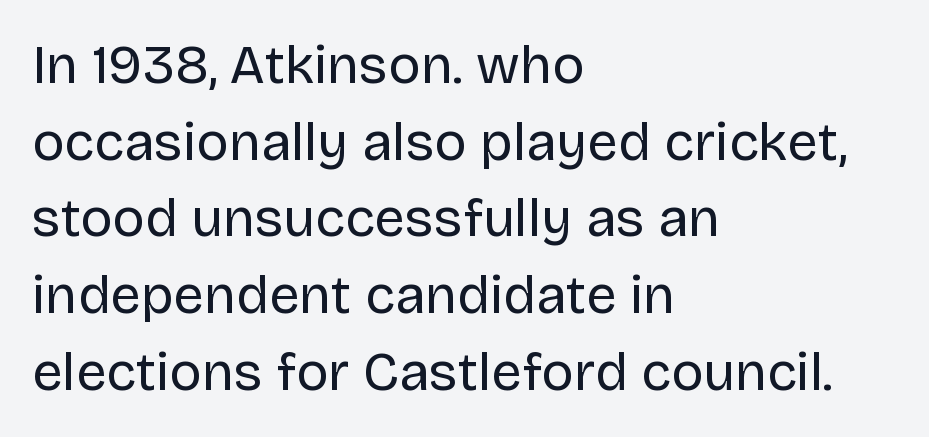
The image shows 54 px regular-weight sans-serif type, upright; set left-aligned, normal line spacing (1.42x), normal letter spacing, not underlined; low stroke contrast and a large x-height.
